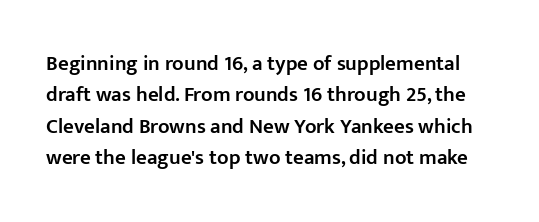
{"italic": "no", "bold": "semi", "underline": "no", "line_spacing": "normal", "line_spacing_ratio": 1.49, "letter_spacing": "normal", "letter_spacing_em": 0.0, "glyph_px": 21}
